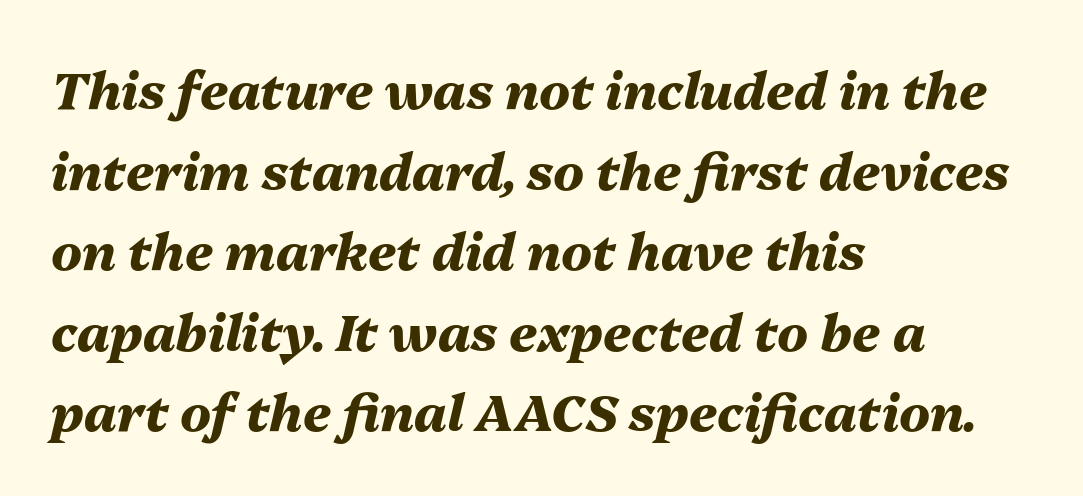
Here the designer chose a conventional face with non-uniform glyph widths. Bold? Absolutely — the strokes are thick and heavy. Does extra space separate the letters? No, they use regular spacing. The leading is moderate, giving the passage an even texture. The foot of each line stays bare and open.
